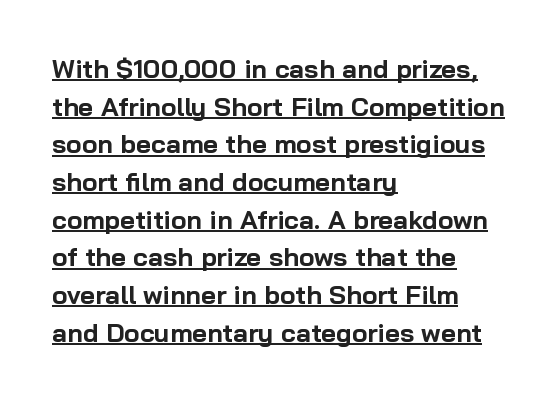
Q: Is the text bold? A: Yes.
Q: Is the text italic (slanted)? A: No, it is upright.
Q: Is the text underlined? A: Yes.
Q: How is the paragraph aligned? A: Left-aligned.
Q: Is the spacing between letters normal or unusually wide? A: Normal.
Q: Is the spacing between lines tight, normal or loose? A: Normal.
